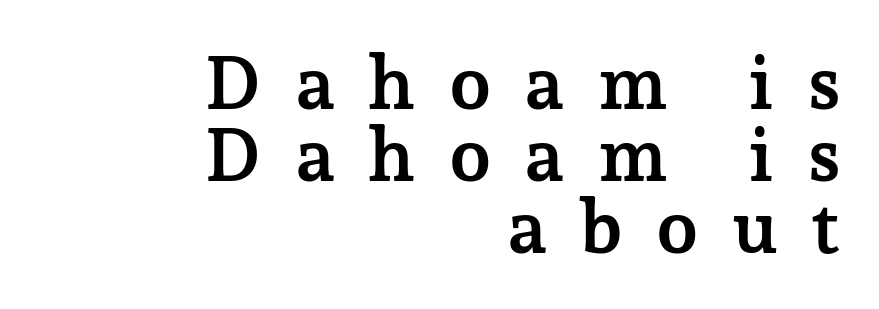
Q: Is the text bold? A: Yes.
Q: Is the text italic (slanted)? A: No, it is upright.
Q: Is the typeface a serif or a sans-serif typeface? A: Serif.
Q: Is the text underlined? A: No.
Q: How is the paragraph aligned? A: Right-aligned.
Q: Is the spacing between letters normal or unusually wide? A: Unusually wide.
Q: Is the spacing between lines tight, normal or loose? A: Tight.
Q: Width (condensed, normal, or wide)? A: Normal.
Q: Stroke contrast? A: Low.
Q: x-height? A: Medium.
Q: Monospaced? A: No.
